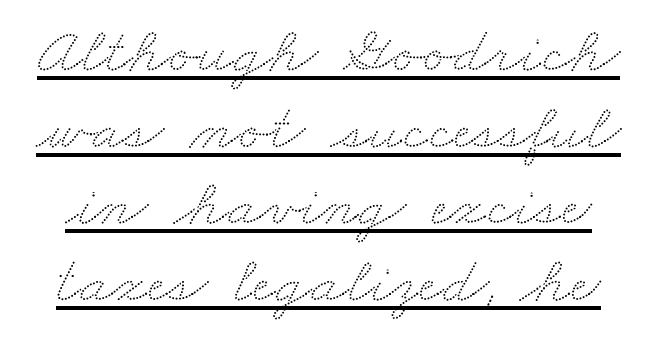
Q: Is the text underlined? A: Yes.
Q: Is the spacing between letters normal or unusually wide? A: Normal.
Q: Width (condensed, normal, or wide)? A: Wide.
Q: Stroke contrast? A: Low.
Q: x-height? A: Small.
Q: Monospaced? A: No.
